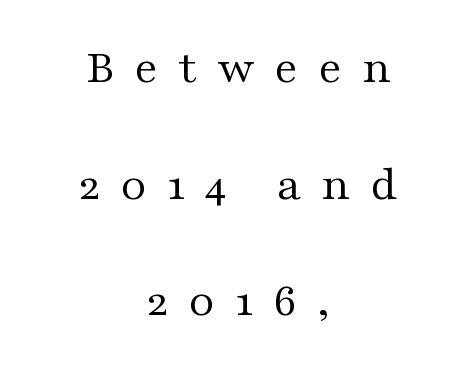
{"serif": "yes", "italic": "no", "bold": "no", "weight": "regular", "width": "wide", "stroke_contrast": "medium", "x_height": "medium", "monospaced": "no", "underline": "no", "align": "center", "line_spacing": "loose", "line_spacing_ratio": 2.43, "letter_spacing": "wide", "letter_spacing_em": 0.41, "glyph_px": 48}
